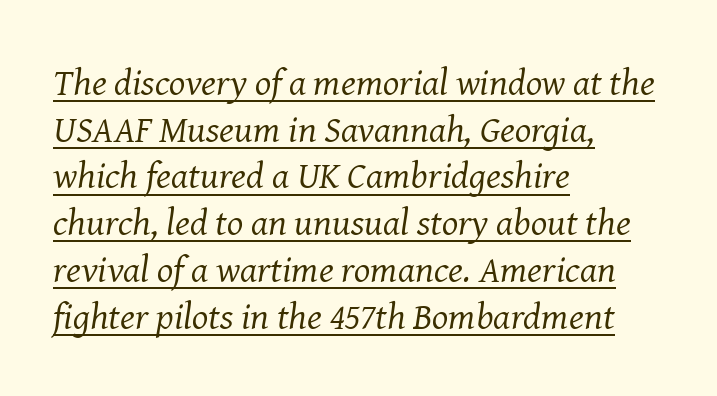
The type is set solid horizontally, with unmodified tracking. Which margin do the lines hug? The left one — the right edge is uneven. These lines are rendered in a variable-pitch font. Little horizontal feet cap the strokes, marking this as serif type. Compared with a typical body face, this is equally light or lighter still.
